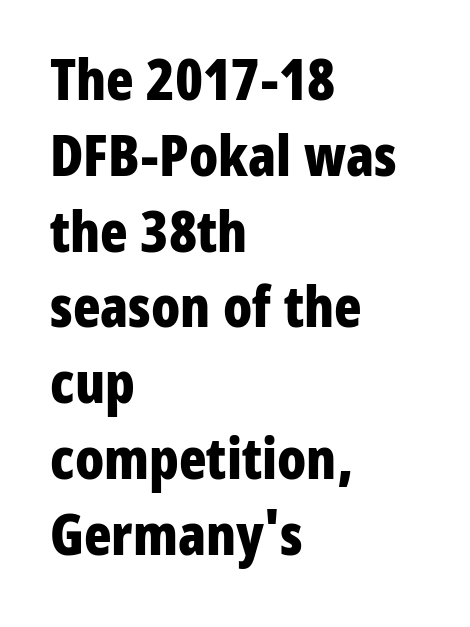
The typeface chosen for these lines omits serifs. Notice how thick the strokes are: this is what a full bold looks like. Here the glyphs are tracked normally, forming tight word shapes. The lines sit at an ordinary, default distance from one another. Any mark beneath the type? The region is blank. One-word summary of the alignment: left.
